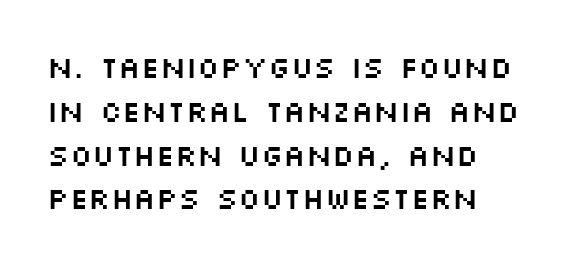
Honestly, the row spacing looks completely unremarkable. Varying glyph widths throughout — classic text-font behaviour. Classification — sans serif. Glyph-to-glyph distance matches everyday printed text. Style check: upright.
